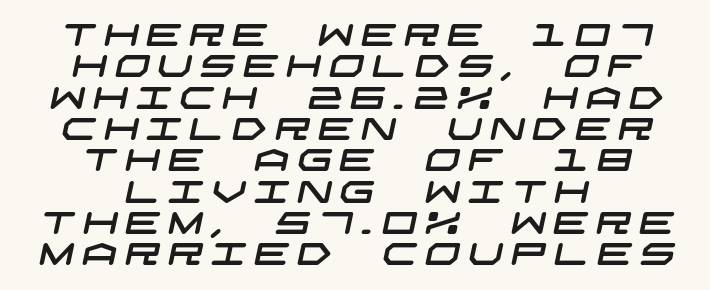
Honestly, the rows look squashed on top of each other. The paragraph shown floats in the horizontal middle. Words float on clear page, feet unadorned. This rendering widens character spacing well past its baseline value.
